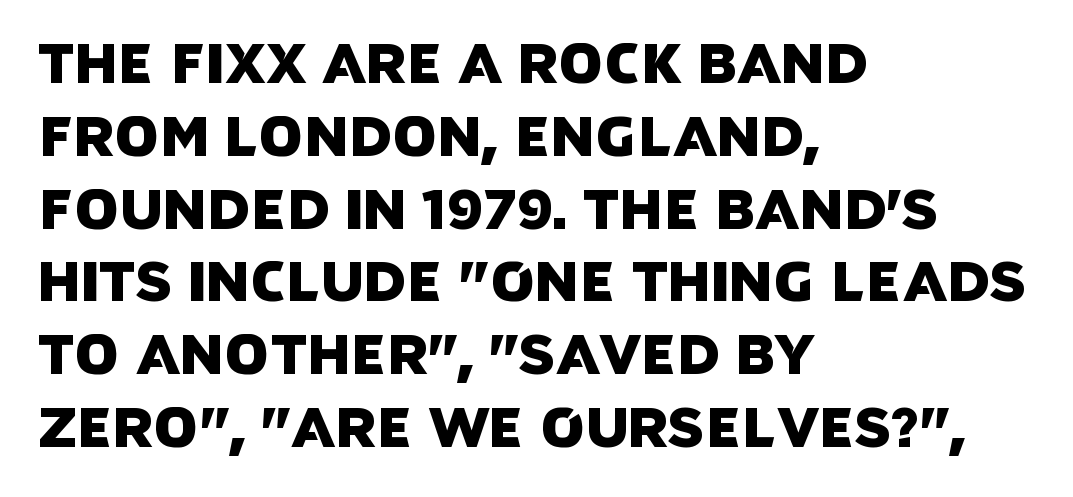
The image shows 56 px sans-serif type; set left-aligned, normal line spacing (1.3x), normal letter spacing, not underlined; low stroke contrast and a large x-height.
